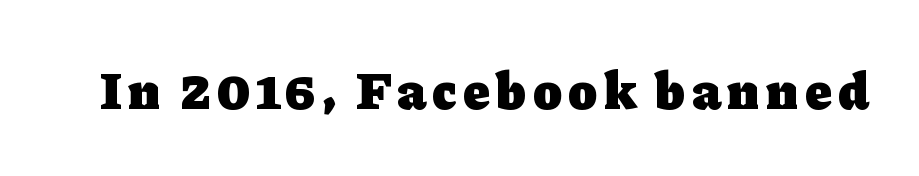
{"serif": "yes", "italic": "no", "bold": "yes", "weight": "heavy", "width": "normal", "stroke_contrast": "low", "x_height": "medium", "monospaced": "no", "underline": "no", "glyph_px": 53}
